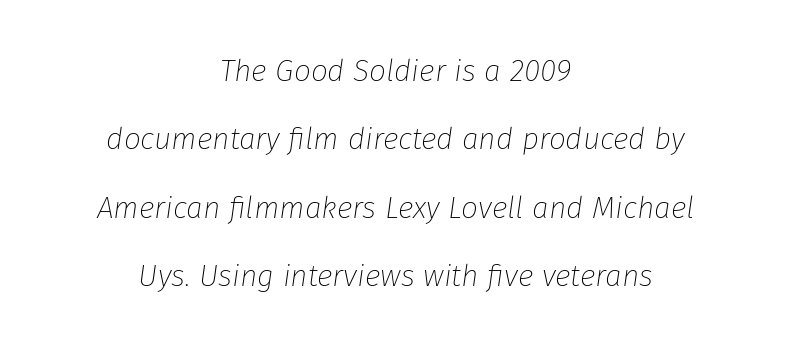
Q: Is the text bold? A: No.
Q: Is the text italic (slanted)? A: Yes, it leans right by about 8 degrees.
Q: Is the text underlined? A: No.
Q: How is the paragraph aligned? A: Centered.
Q: Is the spacing between letters normal or unusually wide? A: Normal.
Q: Is the spacing between lines tight, normal or loose? A: Loose.
Q: Width (condensed, normal, or wide)? A: Normal.
Q: Stroke contrast? A: Low.
Q: x-height? A: Medium.
Q: Monospaced? A: No.
